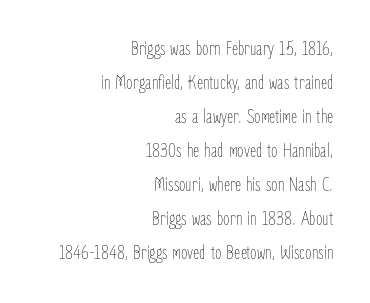
The image shows 21 px text type, upright; set right-aligned, normal line spacing (1.62x), normal letter spacing, not underlined.
